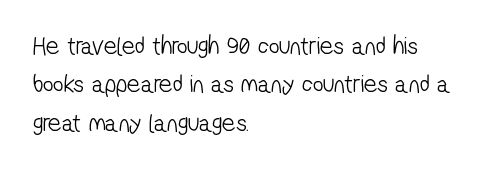
The image shows 26 px text type; set left-aligned, normal line spacing (1.48x), normal letter spacing, not underlined.
